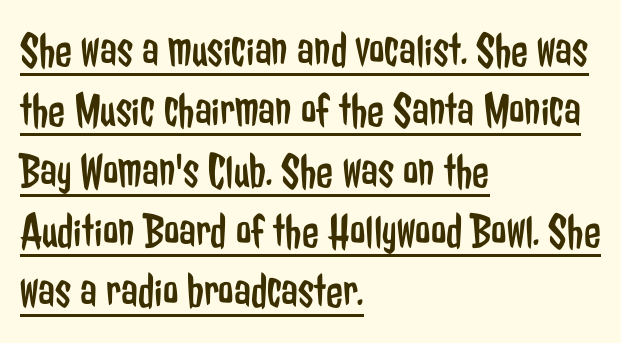
{"serif": "no", "italic": "no", "bold": "no", "weight": "regular", "width": "condensed", "stroke_contrast": "low", "x_height": "medium", "monospaced": "no", "underline": "yes", "align": "left", "line_spacing_ratio": 1.23, "letter_spacing": "normal", "letter_spacing_em": 0.0, "glyph_px": 49}
